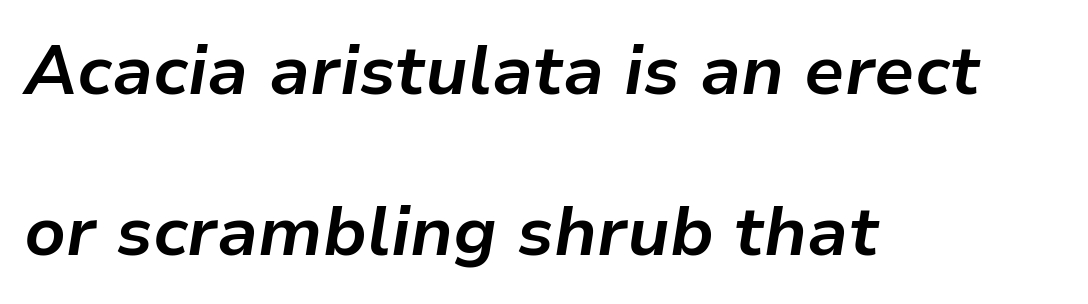
{"italic": "yes", "lean": "right", "slant_degrees": 9, "bold": "yes", "weight": "bold", "width": "normal", "stroke_contrast": "low", "x_height": "medium", "monospaced": "no", "underline": "no", "align": "left", "line_spacing": "loose", "line_spacing_ratio": 2.33, "letter_spacing": "normal", "letter_spacing_em": 0.0, "glyph_px": 69}
